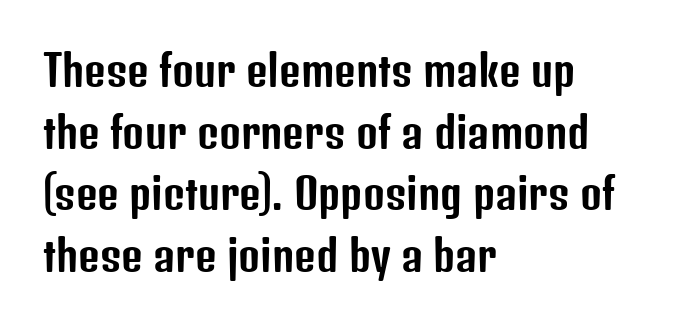
The image shows 42 px condensed sans-serif type, upright; set left-aligned, normal line spacing (1.47x), normal letter spacing, not underlined; low stroke contrast and a medium x-height.
